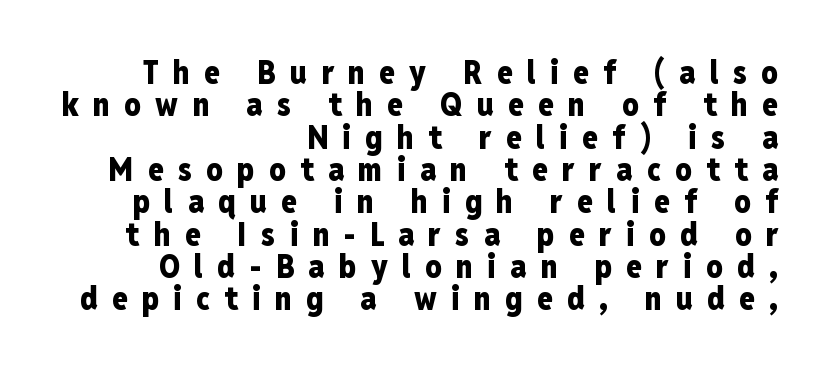
The setting favours the right margin, as signatures and pull-quotes sometimes do. The letters advance in unequal steps, a hallmark of proportional type. The face used here is a sans, in the tradition of grotesques and geometrics. Leading is clearly below the norm, producing a dense column.
